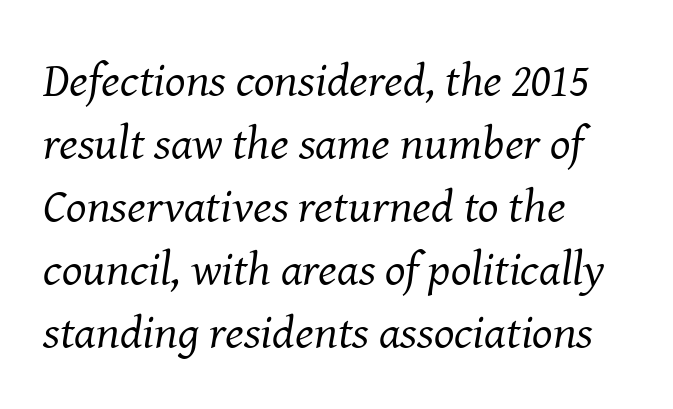
{"serif": "yes", "italic": "yes", "lean": "right", "slant_degrees": 8, "bold": "no", "weight": "regular", "width": "normal", "stroke_contrast": "medium", "x_height": "medium", "monospaced": "no", "underline": "no", "align": "left", "line_spacing": "normal", "line_spacing_ratio": 1.31, "letter_spacing": "normal", "letter_spacing_em": 0.0, "glyph_px": 48}
